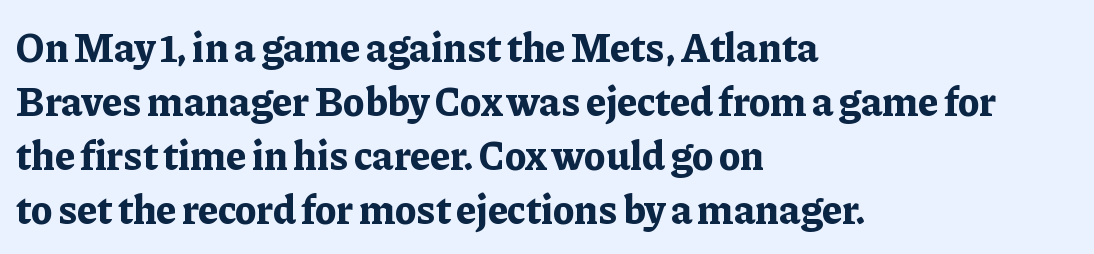
Rows of type keep a routine distance in the vertical direction. The rendering uses natural spacing where letterforms have individual widths. Designer's note — italics off, roman on. Serifs: yes, visible at the terminals of the letterforms.
